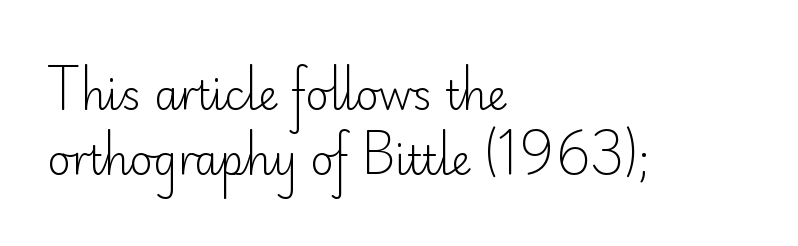
There is no visible air inserted between adjacent glyphs. A typesetter would call this proportional, since set widths differ per character. The space between consecutive lines is moderate. The strip under each line holds only bare page. These lines were composed using upright roman letters.
